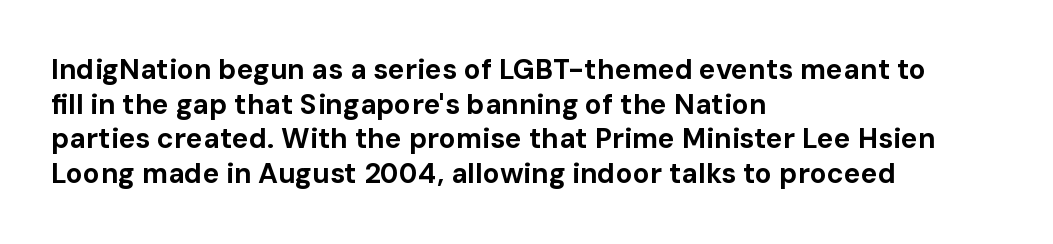
The image shows 28 px bold sans-serif type, upright; set left-aligned, line spacing 1.24x, normal letter spacing, not underlined; low stroke contrast and a medium x-height.
